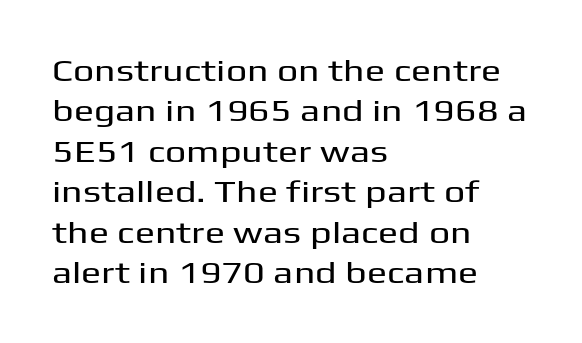
The image shows 30 px wide sans-serif type, upright; set left-aligned, normal line spacing (1.35x), normal letter spacing, not underlined; medium stroke contrast and a medium x-height.
